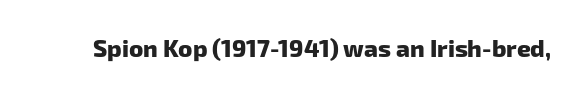
The image shows 24 px bold type; set normal letter spacing, not underlined.
